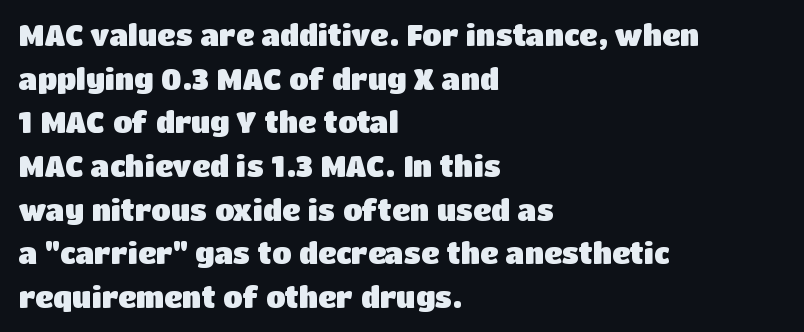
Words appear dense and cohesive because spacing is normal. Clear beneath every line of the passage. In terms of letterform style, serifs are entirely absent. Compared with a centered layout, this one pins lines to the left instead.
